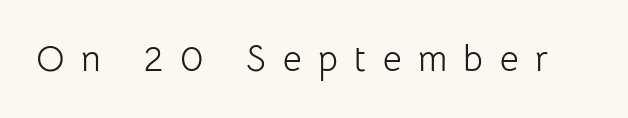
Q: Is the text bold? A: No.
Q: Is the text italic (slanted)? A: No, it is upright.
Q: Is the typeface a serif or a sans-serif typeface? A: Sans-serif.
Q: Is the text underlined? A: No.
Q: Is the spacing between letters normal or unusually wide? A: Unusually wide.
Q: Width (condensed, normal, or wide)? A: Normal.
Q: Stroke contrast? A: Low.
Q: x-height? A: Medium.
Q: Monospaced? A: No.
